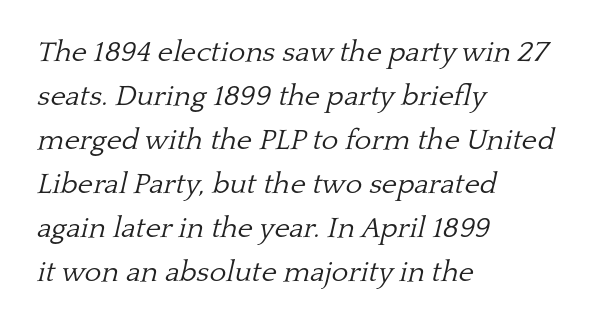
Words appear dense and cohesive because spacing is normal. Only glyphs here, with clear space below each row. Is there much room between lines? A standard amount, neither cramped nor airy. Check where the strokes stop: tiny serifs finish them off. The lines are quadded left. Italic? Definitely — the glyphs are oblique.
